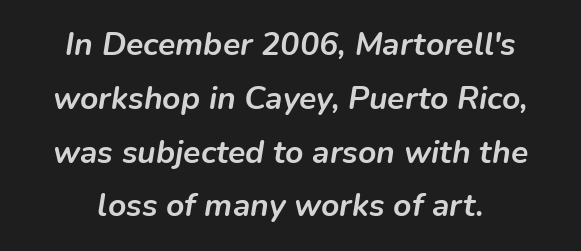
The image shows 32 px semibold type, italic (leaning right); set centered, normal line spacing (1.68x), normal letter spacing, not underlined; low stroke contrast and a medium x-height.
